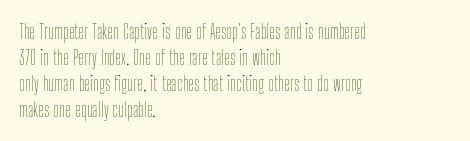
The image shows 20 px text type, upright; set left-aligned, normal line spacing (1.3x), normal letter spacing, not underlined.
